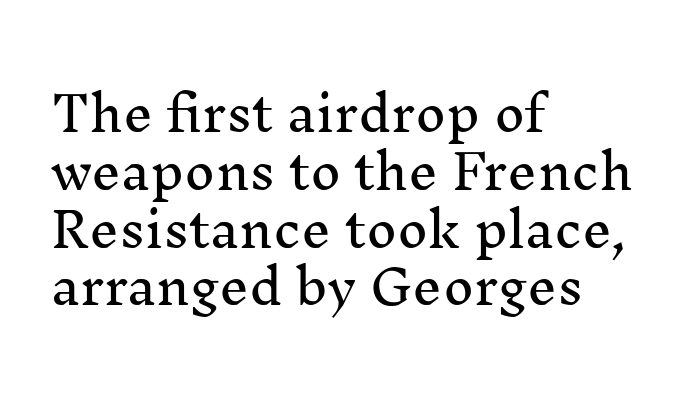
{"serif": "yes", "italic": "no", "width": "normal", "stroke_contrast": "medium", "x_height": "medium", "monospaced": "no", "underline": "no", "align": "left", "line_spacing_ratio": 1.23, "letter_spacing": "normal", "letter_spacing_em": 0.0, "glyph_px": 47}
